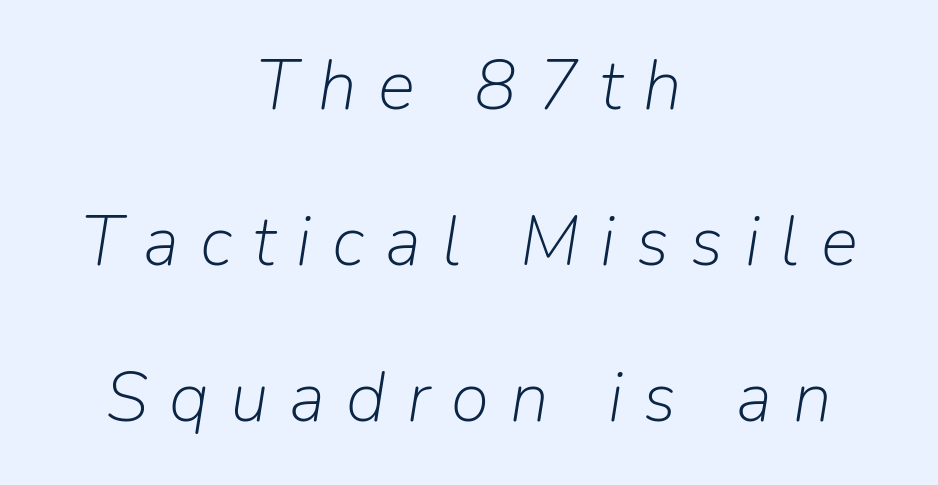
{"italic": "yes", "lean": "right", "slant_degrees": 9, "bold": "no", "weight": "light", "width": "normal", "stroke_contrast": "low", "x_height": "medium", "monospaced": "no", "underline": "no", "align": "center", "line_spacing": "loose", "line_spacing_ratio": 2.23, "letter_spacing": "wide", "letter_spacing_em": 0.3, "glyph_px": 70}
